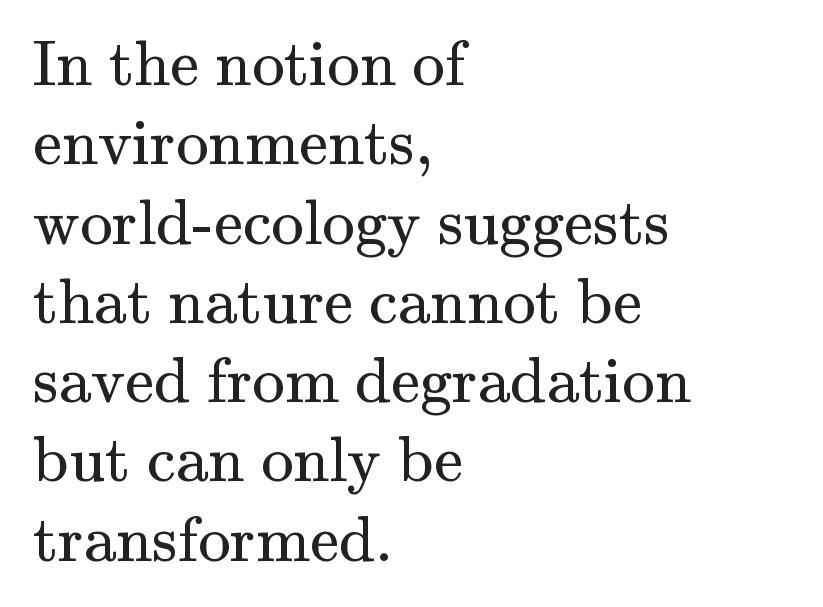
The image shows 65 px regular-weight serif type, upright; set left-aligned, line spacing 1.22x, normal letter spacing, not underlined; medium stroke contrast and a small x-height.
